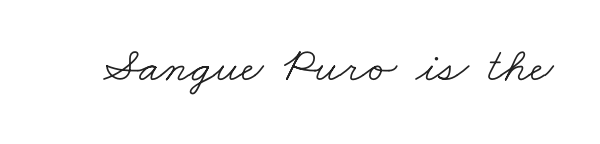
{"serif": "yes", "bold": "no", "weight": "light", "width": "wide", "stroke_contrast": "low", "x_height": "small", "monospaced": "no", "underline": "no", "letter_spacing": "normal", "letter_spacing_em": 0.0, "glyph_px": 49}
